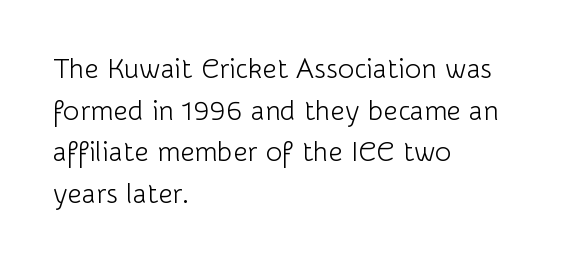
{"serif": "no", "italic": "no", "bold": "no", "weight": "light", "width": "normal", "stroke_contrast": "low", "x_height": "medium", "monospaced": "no", "underline": "no", "align": "left", "line_spacing": "normal", "line_spacing_ratio": 1.49, "letter_spacing": "normal", "letter_spacing_em": 0.0, "glyph_px": 28}
